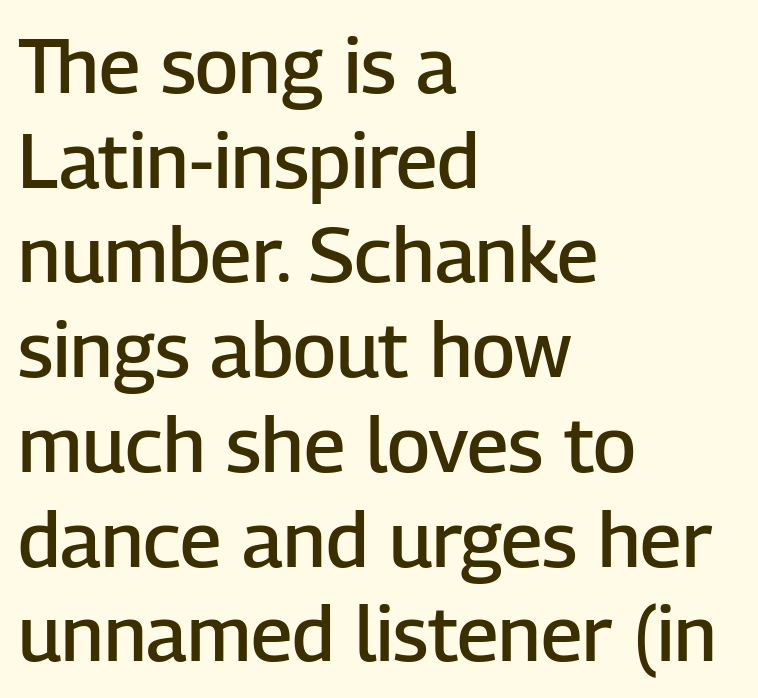
{"serif": "no", "italic": "no", "bold": "semi", "weight": "semibold", "width": "normal", "stroke_contrast": "low", "x_height": "medium", "monospaced": "no", "underline": "no", "align": "left", "line_spacing_ratio": 1.23, "letter_spacing": "normal", "letter_spacing_em": 0.0, "glyph_px": 77}
